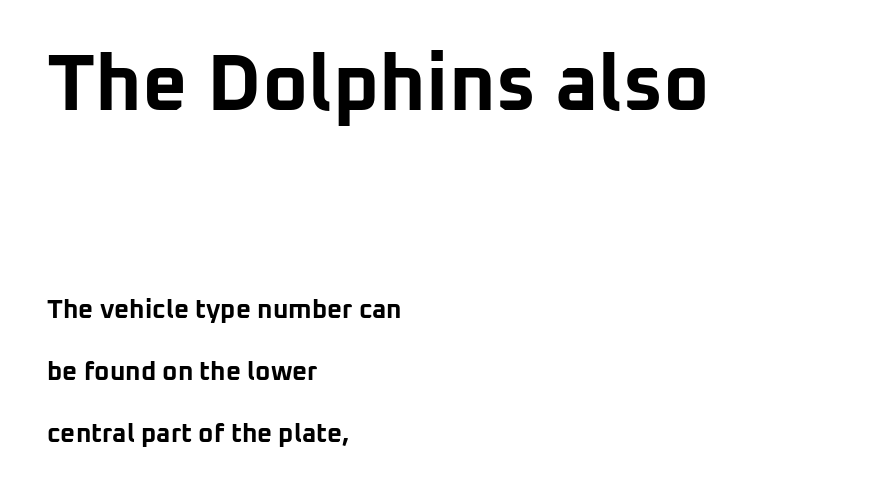
Nope, not italic — everything's standing straight. Block one is the big one; block two sits smaller underneath. Here the glyphs are tracked normally, forming tight word shapes. A typesetter would call this proportional, since set widths differ per character.
